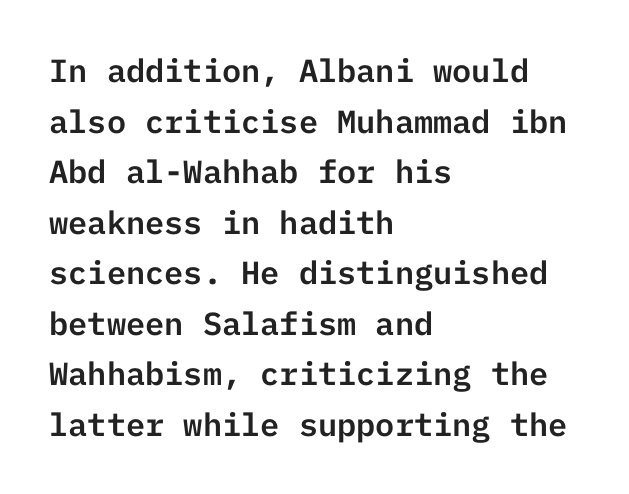
The image shows 32 px sans-serif type, upright; set left-aligned, normal line spacing (1.58x), normal letter spacing, not underlined; low stroke contrast and a medium x-height.
